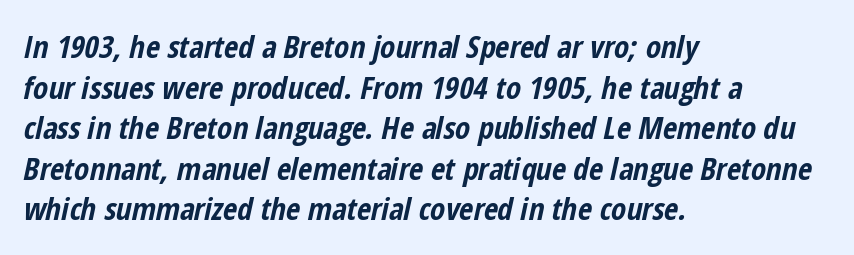
{"italic": "yes", "lean": "right", "slant_degrees": 12, "bold": "yes", "weight": "bold", "width": "condensed", "stroke_contrast": "low", "x_height": "medium", "monospaced": "no", "underline": "no", "align": "left", "line_spacing": "normal", "line_spacing_ratio": 1.31, "letter_spacing": "normal", "letter_spacing_em": 0.0, "glyph_px": 31}
